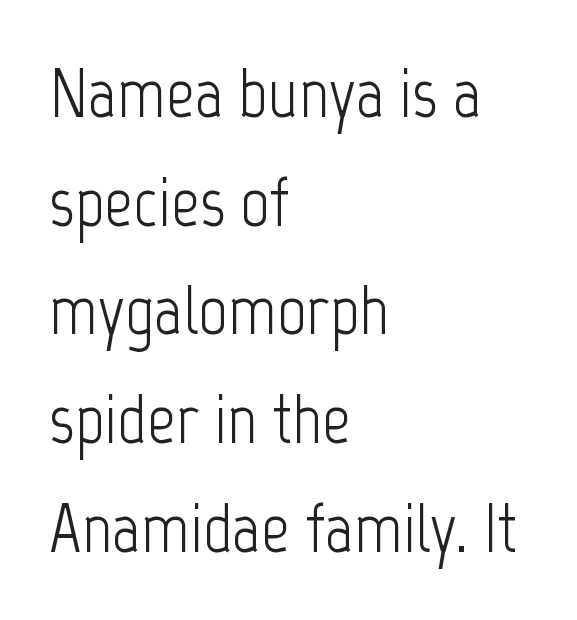
Q: Is the text bold? A: No.
Q: Is the text italic (slanted)? A: No, it is upright.
Q: Is the typeface a serif or a sans-serif typeface? A: Sans-serif.
Q: Is the text underlined? A: No.
Q: How is the paragraph aligned? A: Left-aligned.
Q: Is the spacing between letters normal or unusually wide? A: Normal.
Q: Is the spacing between lines tight, normal or loose? A: Normal.
Q: Width (condensed, normal, or wide)? A: Condensed.
Q: Stroke contrast? A: Low.
Q: x-height? A: Medium.
Q: Monospaced? A: No.
